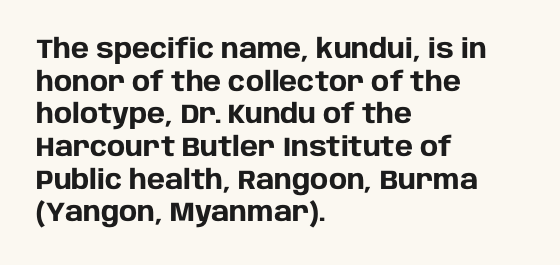
The image shows 27 px bold type, upright; set left-aligned, line spacing 1.21x, normal letter spacing, not underlined.
